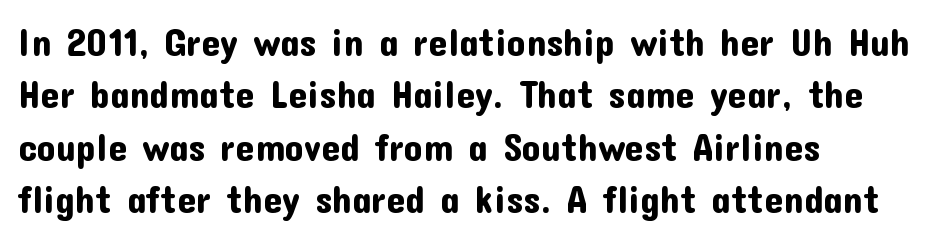
The image shows 38 px sans-serif type, upright; set left-aligned, normal line spacing (1.38x), normal letter spacing, not underlined; low stroke contrast and a medium x-height.
